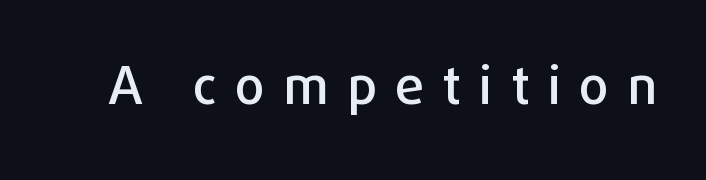
Q: Is the text italic (slanted)? A: No, it is upright.
Q: Is the typeface a serif or a sans-serif typeface? A: Sans-serif.
Q: Is the text underlined? A: No.
Q: Is the spacing between letters normal or unusually wide? A: Unusually wide.
Q: Width (condensed, normal, or wide)? A: Normal.
Q: Stroke contrast? A: Low.
Q: x-height? A: Medium.
Q: Monospaced? A: No.
